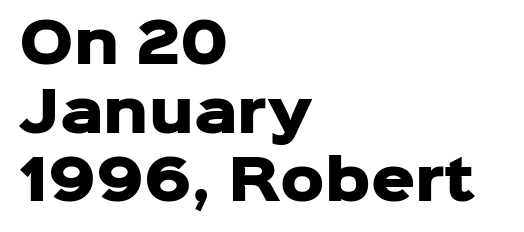
{"serif": "no", "italic": "no", "bold": "yes", "weight": "heavy", "width": "normal", "stroke_contrast": "low", "x_height": "medium", "monospaced": "no", "underline": "no", "align": "left", "line_spacing": "normal", "line_spacing_ratio": 1.25, "letter_spacing": "normal", "letter_spacing_em": 0.0, "glyph_px": 55}
